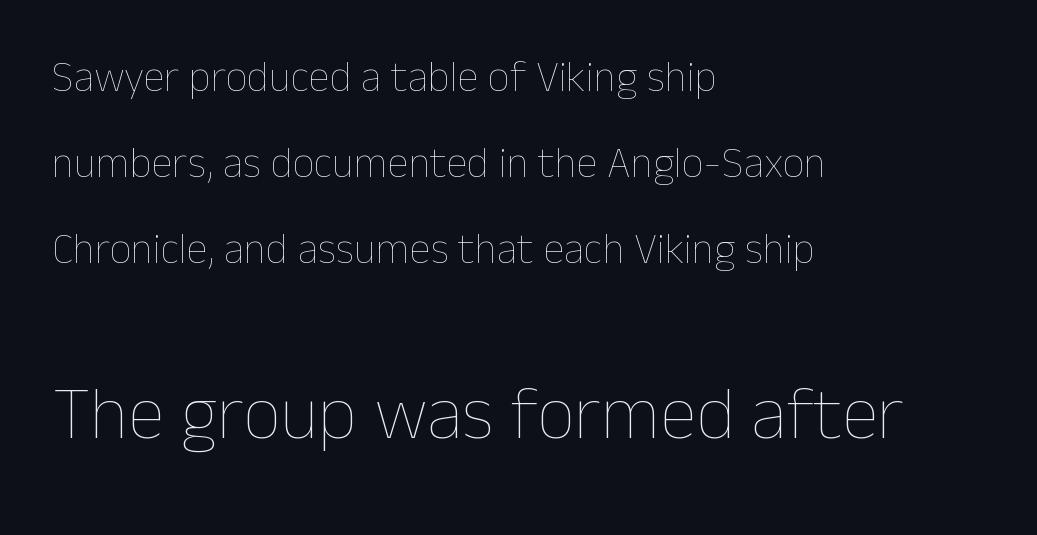
The image shows 75 px thin type, upright; set left-aligned, loose line spacing (2.0x), normal letter spacing, not underlined; the second (bottom) block is 1.74x larger; low stroke contrast and a medium x-height.
